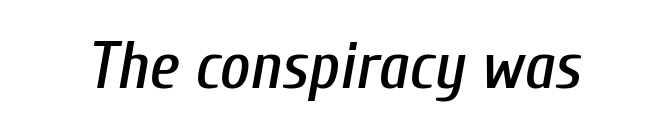
Q: Is the text italic (slanted)? A: Yes, it leans right by about 10 degrees.
Q: Is the text underlined? A: No.
Q: Is the spacing between letters normal or unusually wide? A: Normal.
Q: Width (condensed, normal, or wide)? A: Condensed.
Q: Stroke contrast? A: Low.
Q: x-height? A: Medium.
Q: Monospaced? A: No.
